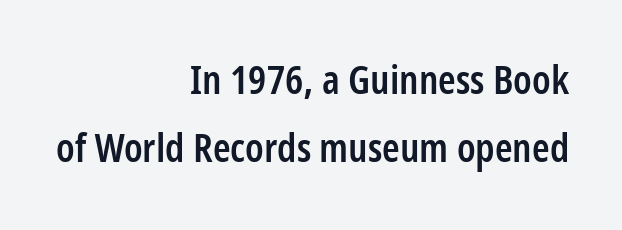
{"serif": "no", "italic": "no", "bold": "semi", "weight": "semibold", "width": "condensed", "stroke_contrast": "low", "x_height": "medium", "monospaced": "no", "underline": "no", "align": "right", "line_spacing_ratio": 1.71, "letter_spacing": "normal", "letter_spacing_em": 0.0, "glyph_px": 40}
